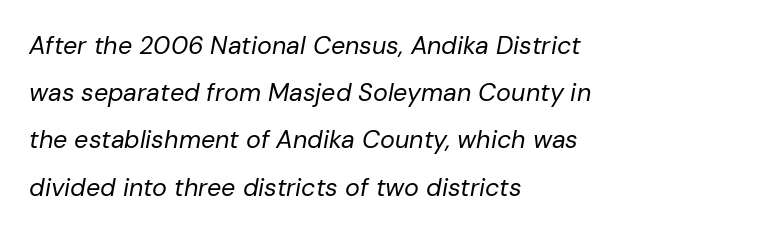
The image shows 25 px text type, italic (leaning right); set left-aligned, line spacing 1.89x, normal letter spacing, not underlined.
